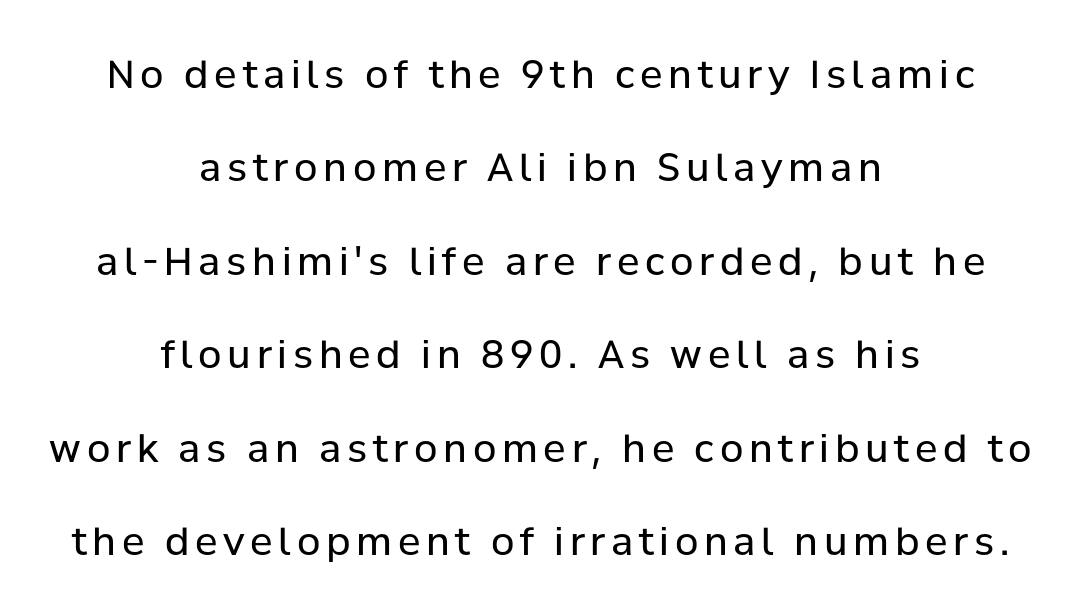
{"serif": "no", "italic": "no", "bold": "no", "weight": "regular", "width": "normal", "stroke_contrast": "low", "x_height": "medium", "monospaced": "no", "underline": "no", "align": "center", "line_spacing": "loose", "line_spacing_ratio": 2.46, "glyph_px": 38}
